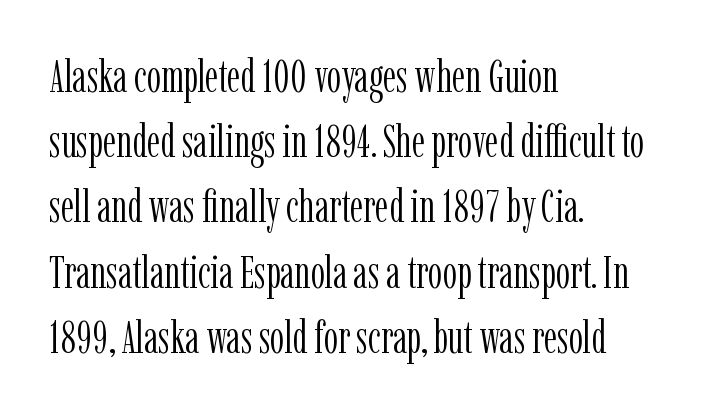
{"serif": "yes", "italic": "no", "bold": "no", "weight": "light", "width": "condensed", "stroke_contrast": "low", "x_height": "medium", "monospaced": "no", "underline": "no", "align": "left", "line_spacing": "normal", "line_spacing_ratio": 1.45, "letter_spacing": "normal", "letter_spacing_em": 0.0, "glyph_px": 45}
